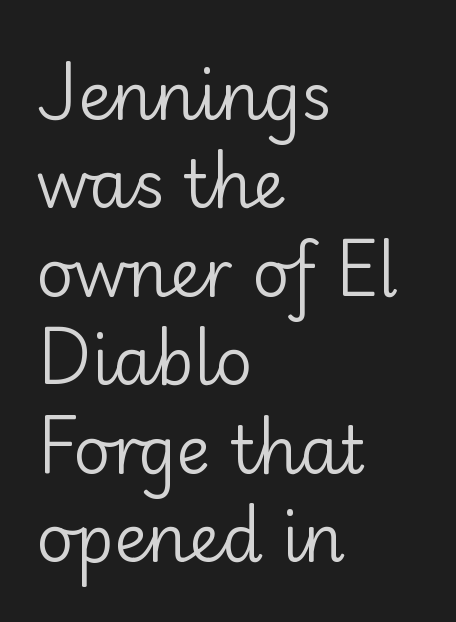
The image shows 65 px regular-weight sans-serif type, upright; set left-aligned, normal line spacing (1.36x), normal letter spacing, not underlined; low stroke contrast and a small x-height.
